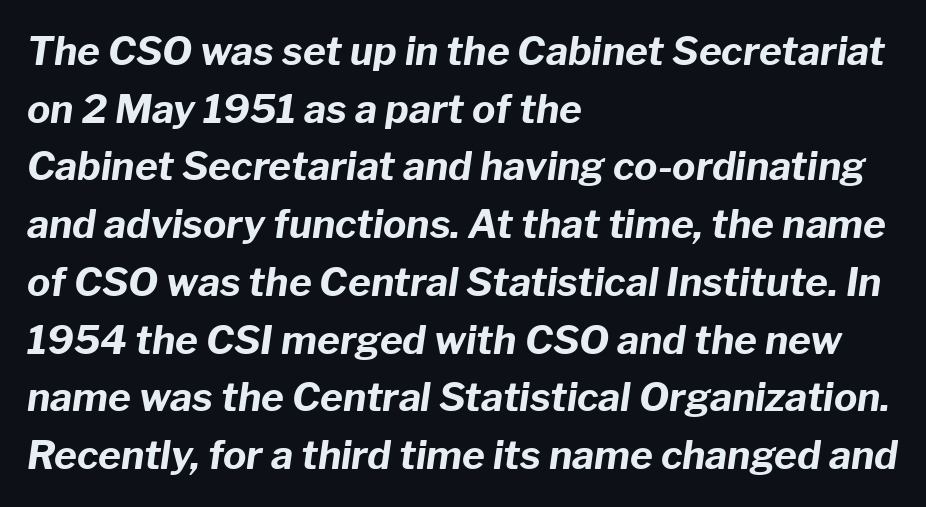
Q: Is the text bold? A: Yes.
Q: Is the text italic (slanted)? A: Yes, it leans right by about 8 degrees.
Q: Is the text underlined? A: No.
Q: How is the paragraph aligned? A: Left-aligned.
Q: Is the spacing between letters normal or unusually wide? A: Normal.
Q: Is the spacing between lines tight, normal or loose? A: Normal.
Q: Width (condensed, normal, or wide)? A: Normal.
Q: Stroke contrast? A: Low.
Q: x-height? A: Medium.
Q: Monospaced? A: No.
